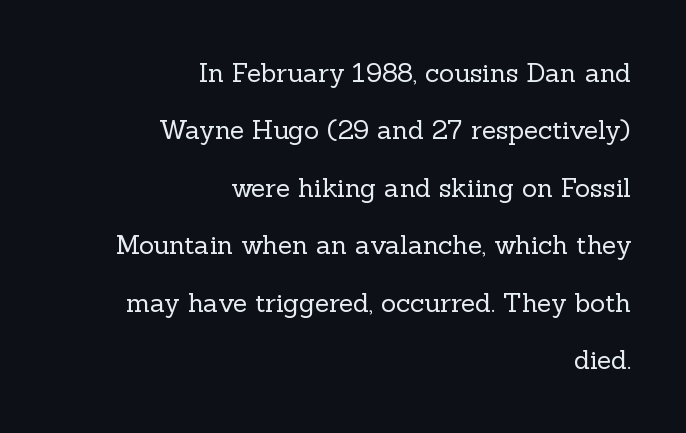
{"italic": "no", "bold": "no", "underline": "no", "align": "right", "line_spacing": "loose", "line_spacing_ratio": 2.21, "letter_spacing": "normal", "letter_spacing_em": 0.0, "glyph_px": 26}
